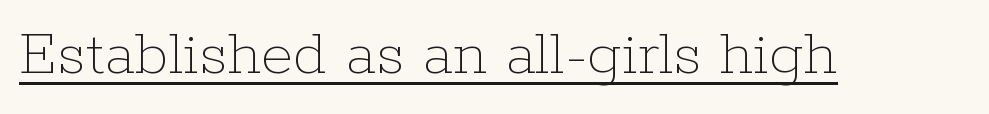
The image shows 66 px thin type, upright; set normal letter spacing, underlined; low stroke contrast and a medium x-height.
